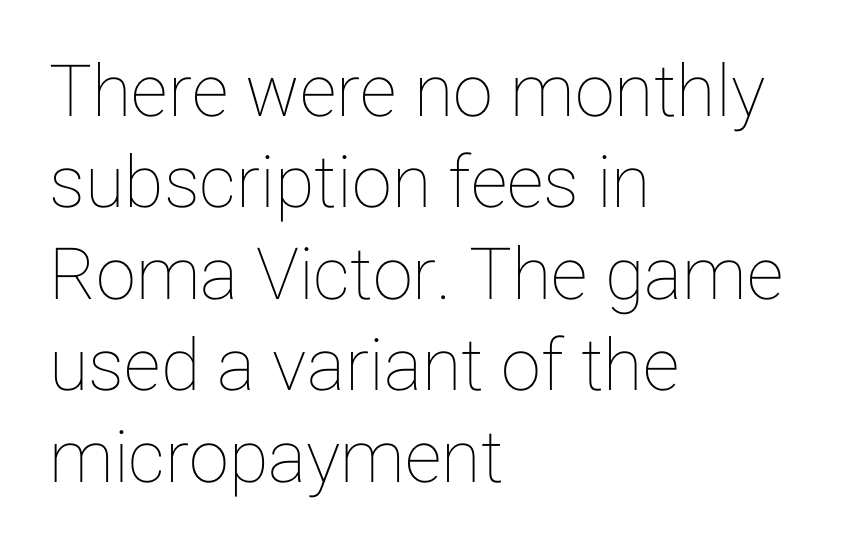
{"italic": "no", "width": "normal", "stroke_contrast": "low", "x_height": "medium", "monospaced": "no", "underline": "no", "align": "left", "line_spacing": "normal", "line_spacing_ratio": 1.27, "letter_spacing": "normal", "letter_spacing_em": 0.0, "glyph_px": 72}
